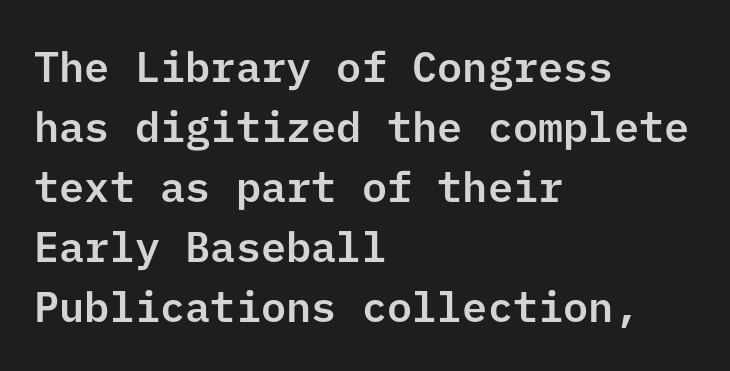
{"serif": "no", "italic": "no", "width": "normal", "stroke_contrast": "low", "x_height": "medium", "underline": "no", "align": "left", "line_spacing": "normal", "line_spacing_ratio": 1.43, "letter_spacing": "normal", "letter_spacing_em": 0.0, "glyph_px": 42}
